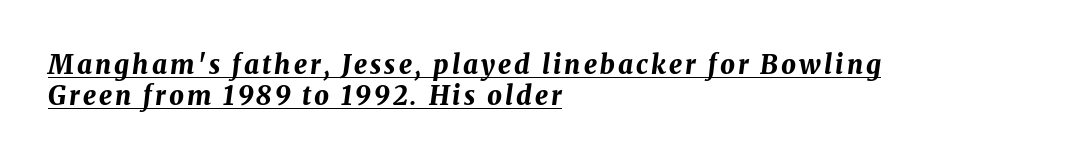
Bold? Absolutely — the strokes are thick and heavy. A continuous stroke trails under the words, as in a hyperlink. Alignment: flush left. Would a proofreader flag this as italicized? Yes.
